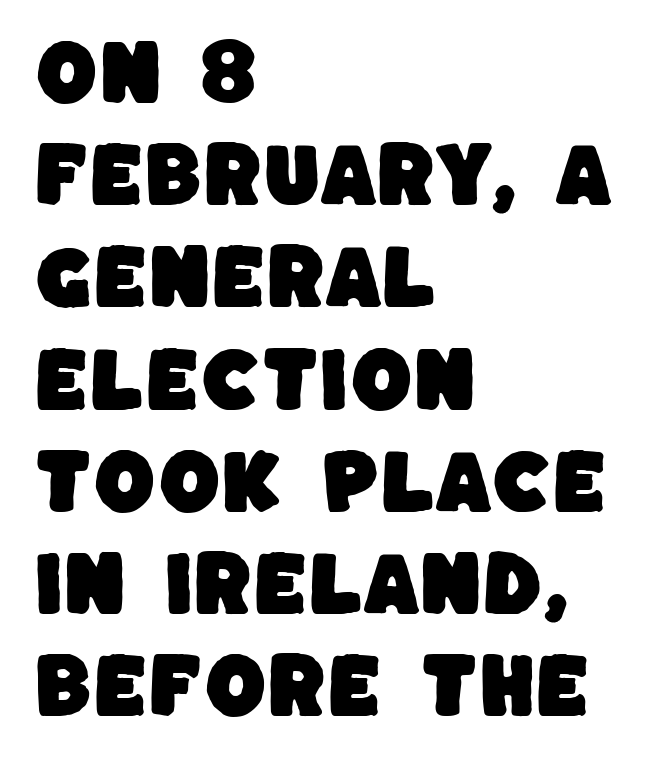
The image shows 71 px sans-serif type; set left-aligned, normal line spacing (1.44x), normal letter spacing, not underlined; low stroke contrast and a large x-height.
